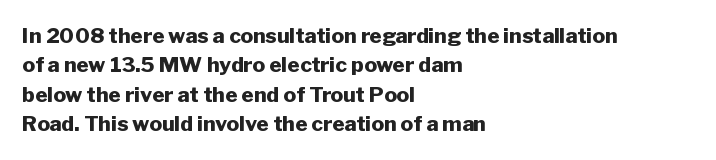
{"italic": "no", "bold": "yes", "underline": "no", "align": "left", "line_spacing": "normal", "line_spacing_ratio": 1.4, "letter_spacing": "normal", "letter_spacing_em": 0.0, "glyph_px": 21}
